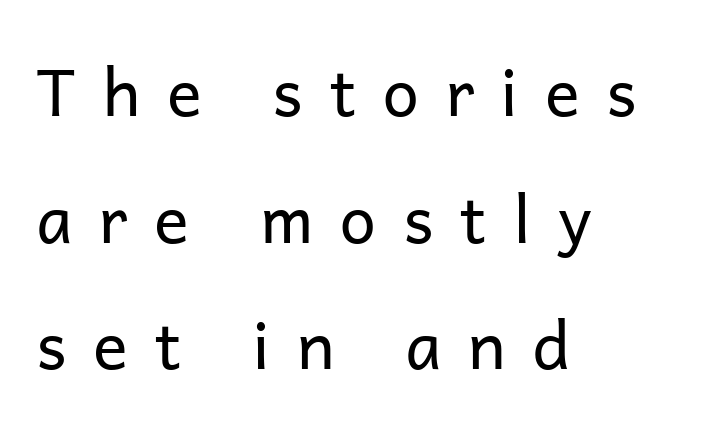
{"serif": "no", "italic": "no", "bold": "no", "weight": "regular", "width": "normal", "stroke_contrast": "low", "x_height": "medium", "monospaced": "no", "underline": "no", "align": "left", "line_spacing": "loose", "line_spacing_ratio": 1.95, "letter_spacing": "wide", "letter_spacing_em": 0.41, "glyph_px": 65}
